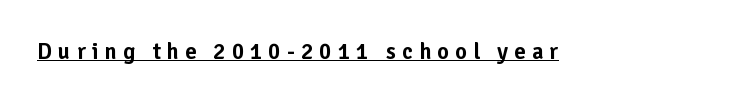
Q: Is the text italic (slanted)? A: No, it is upright.
Q: Is the text underlined? A: Yes.
Q: Is the spacing between letters normal or unusually wide? A: Unusually wide.
